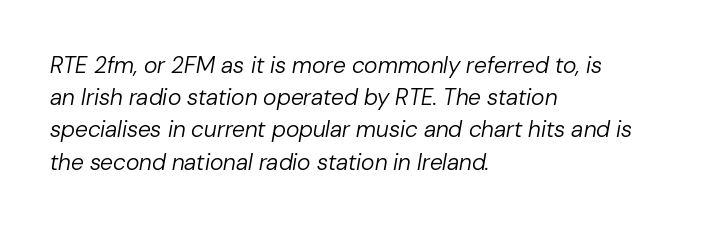
The image shows 23 px text type, italic (leaning right); set left-aligned, normal line spacing (1.4x), normal letter spacing, not underlined.
